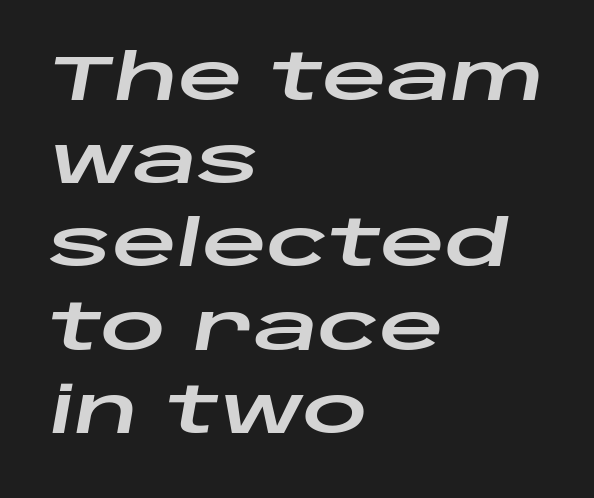
The image shows 64 px wide type, italic (leaning right); set left-aligned, normal line spacing (1.3x), normal letter spacing, not underlined; low stroke contrast and a large x-height.
